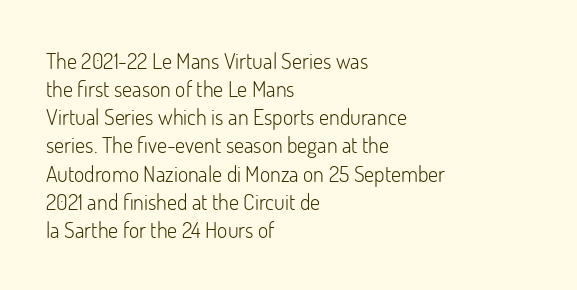
Q: Is the text bold? A: No.
Q: Is the text italic (slanted)? A: No, it is upright.
Q: Is the text underlined? A: No.
Q: How is the paragraph aligned? A: Left-aligned.
Q: Is the spacing between letters normal or unusually wide? A: Normal.
Q: Is the spacing between lines tight, normal or loose? A: Normal.
